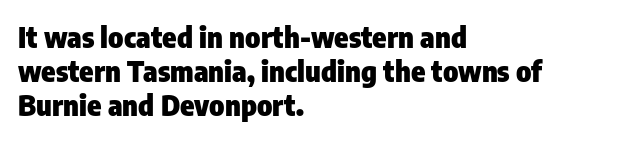
The image shows 29 px heavy, condensed sans-serif type, upright; set left-aligned, line spacing 1.18x, normal letter spacing, not underlined; low stroke contrast and a medium x-height.
